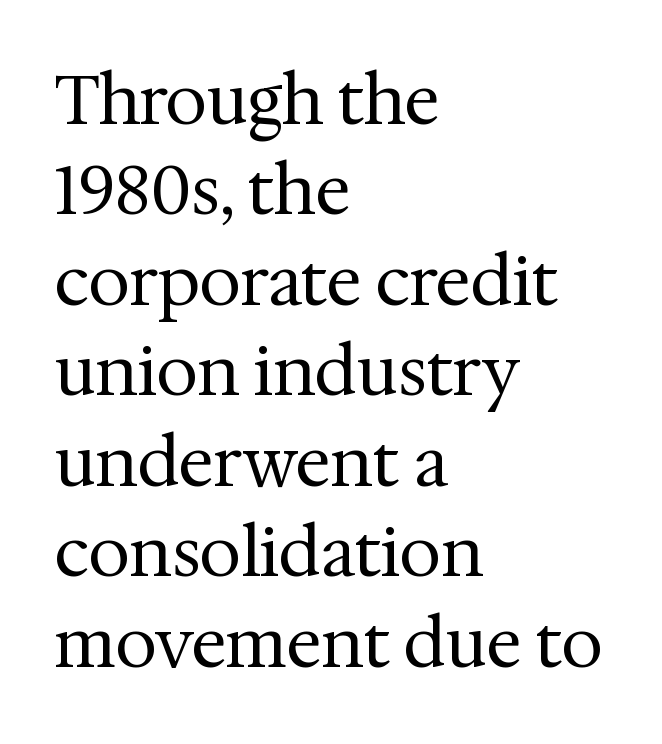
The image shows 67 px regular-weight serif type, upright; set left-aligned, normal line spacing (1.35x), normal letter spacing, not underlined; medium stroke contrast and a medium x-height.
